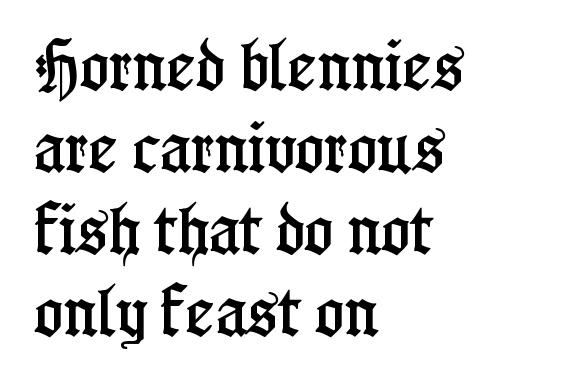
{"serif": "yes", "italic": "no", "width": "condensed", "stroke_contrast": "low", "x_height": "medium", "monospaced": "no", "underline": "no", "align": "left", "line_spacing": "normal", "line_spacing_ratio": 1.49, "letter_spacing": "normal", "letter_spacing_em": 0.0, "glyph_px": 55}
